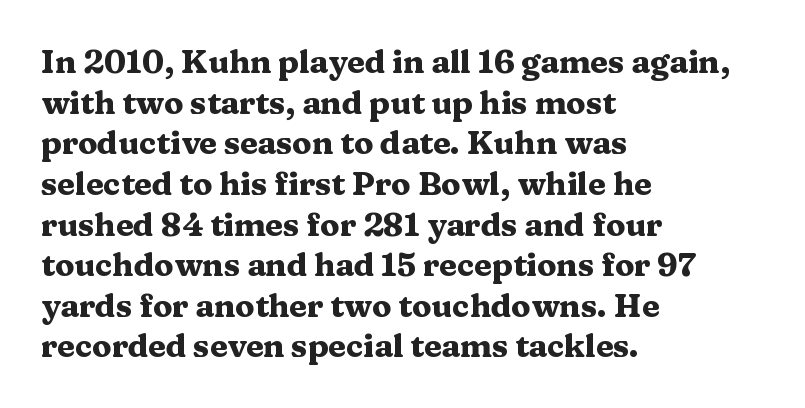
Q: Is the text bold? A: Yes.
Q: Is the text italic (slanted)? A: No, it is upright.
Q: Is the typeface a serif or a sans-serif typeface? A: Serif.
Q: Is the text underlined? A: No.
Q: How is the paragraph aligned? A: Left-aligned.
Q: Is the spacing between letters normal or unusually wide? A: Normal.
Q: Is the spacing between lines tight, normal or loose? A: Normal.
Q: Width (condensed, normal, or wide)? A: Wide.
Q: Stroke contrast? A: Medium.
Q: x-height? A: Medium.
Q: Monospaced? A: No.
